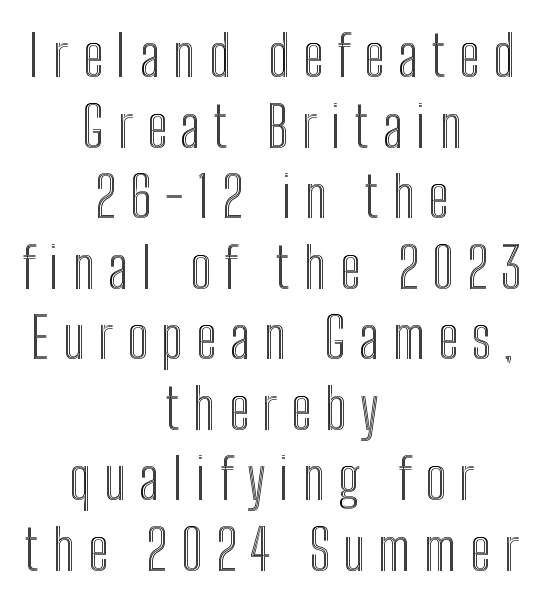
Looks like regular typesetting: each glyph gets only the width it needs. Posture: vertical. The gap between lines stays unmarked. Observe the wide spacing: letters keep a clear distance from each other.
